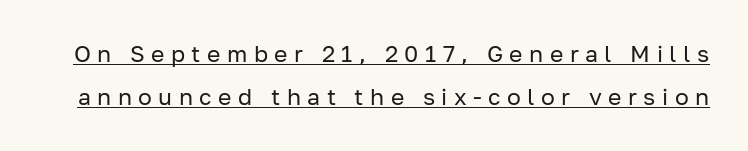
{"italic": "no", "bold": "no", "underline": "yes", "line_spacing_ratio": 1.89, "letter_spacing": "wide", "letter_spacing_em": 0.28, "glyph_px": 23}
